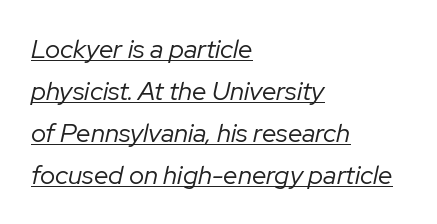
Q: Is the text bold? A: No.
Q: Is the text italic (slanted)? A: Yes, it leans right by about 12 degrees.
Q: Is the text underlined? A: Yes.
Q: How is the paragraph aligned? A: Left-aligned.
Q: Is the spacing between letters normal or unusually wide? A: Normal.
Q: Is the spacing between lines tight, normal or loose? A: Normal.
